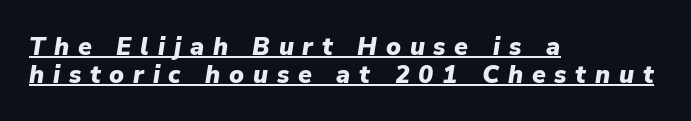
{"italic": "yes", "lean": "right", "slant_degrees": 9, "bold": "yes", "underline": "yes", "align": "left", "line_spacing": "tight", "line_spacing_ratio": 1.12, "letter_spacing": "wide", "letter_spacing_em": 0.35, "glyph_px": 25}
